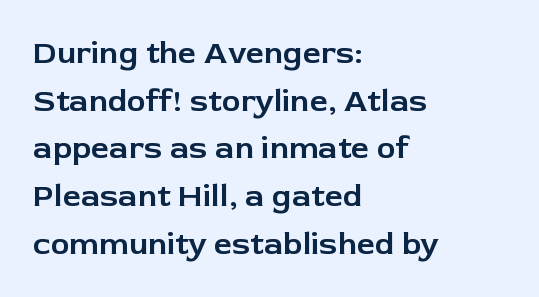
{"serif": "no", "italic": "no", "width": "normal", "stroke_contrast": "low", "x_height": "medium", "monospaced": "no", "underline": "no", "align": "left", "line_spacing": "normal", "line_spacing_ratio": 1.49, "letter_spacing": "normal", "letter_spacing_em": 0.0, "glyph_px": 32}
